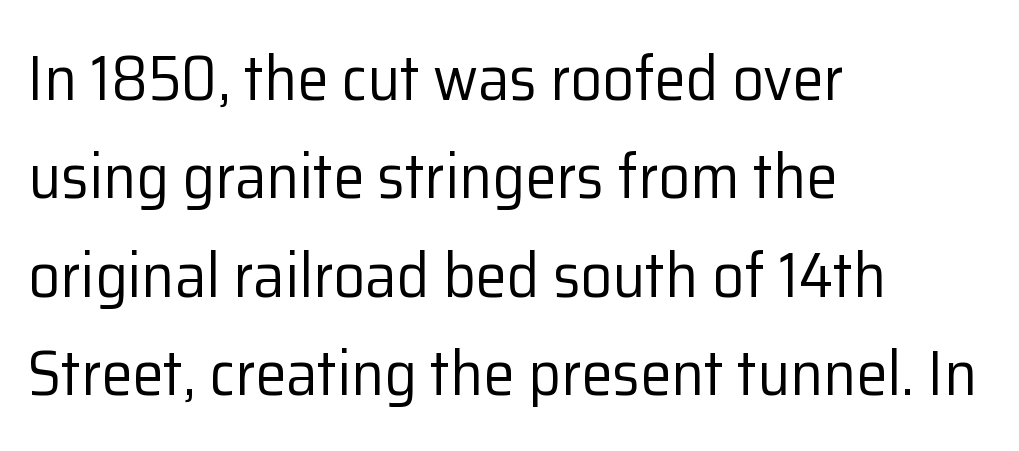
The image shows 63 px regular-weight sans-serif type, upright; set left-aligned, normal line spacing (1.56x), normal letter spacing, not underlined; low stroke contrast and a medium x-height.
